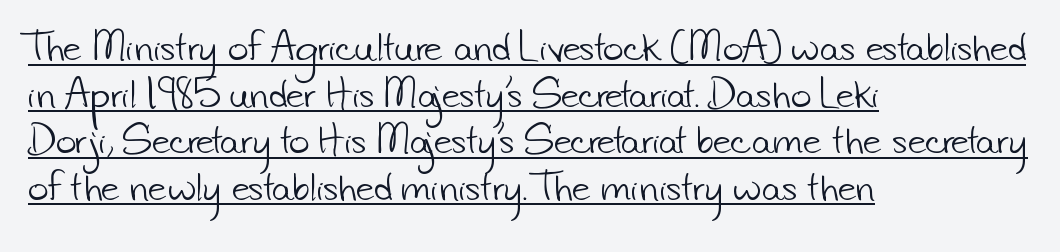
The face used here is proportionally spaced, like ordinary book or web type. Stem width sits at or under what a default text font uses. The type family on display is of the sans-serif kind. The rendering anchors every line to the left-hand side.
